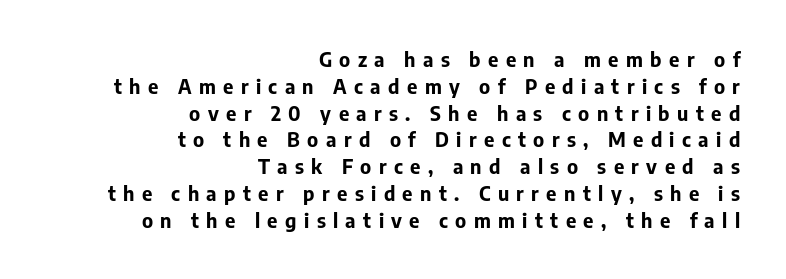
Unlike italic type, these characters show no tilt at all. Bold? Absolutely — the strokes are thick and heavy. This rendering features lettering with no underline. What's the leading like? Ordinary, nothing unusual.
